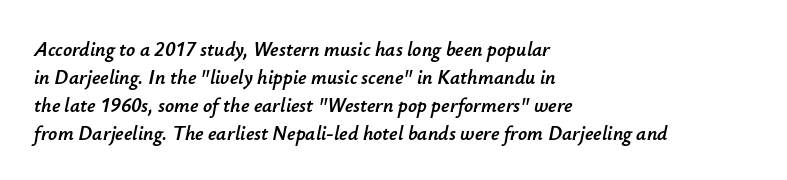
{"italic": "yes", "lean": "right", "slant_degrees": 12, "underline": "no", "align": "left", "line_spacing": "normal", "line_spacing_ratio": 1.4, "letter_spacing": "normal", "letter_spacing_em": 0.0, "glyph_px": 20}
